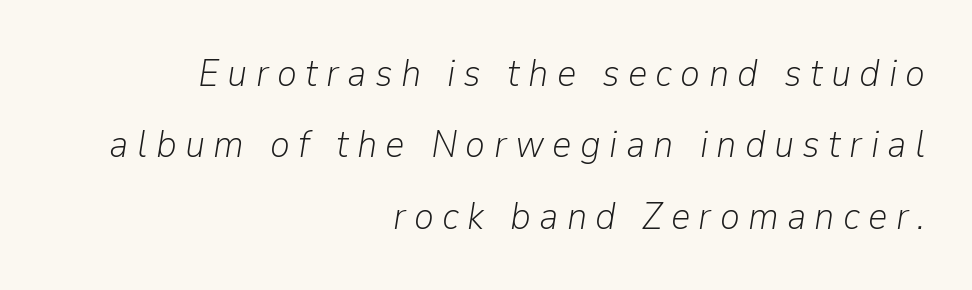
{"italic": "yes", "lean": "right", "slant_degrees": 9, "bold": "no", "weight": "light", "width": "normal", "stroke_contrast": "low", "x_height": "medium", "monospaced": "no", "underline": "no", "align": "right", "line_spacing_ratio": 1.88, "letter_spacing": "wide", "letter_spacing_em": 0.22, "glyph_px": 38}
